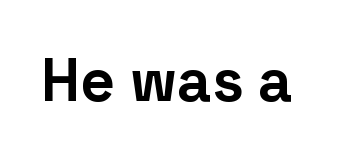
The image shows 60 px bold sans-serif type, upright; set normal letter spacing, not underlined; low stroke contrast and a medium x-height.
